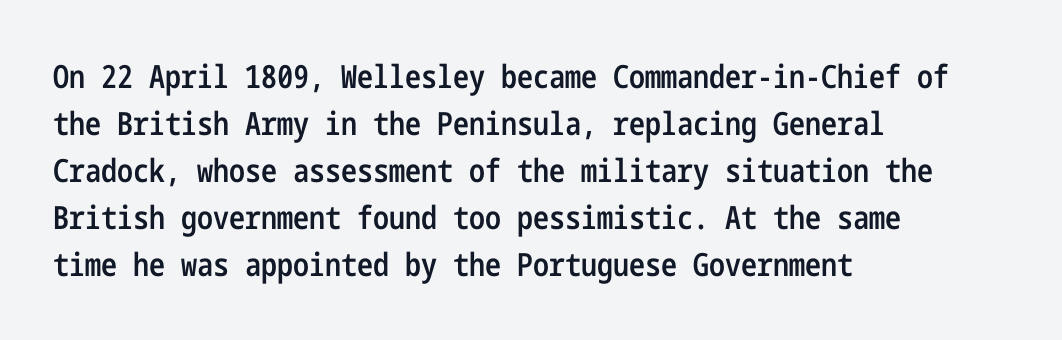
Q: Is the text bold? A: Semi-bold.
Q: Is the text italic (slanted)? A: No, it is upright.
Q: Is the typeface a serif or a sans-serif typeface? A: Sans-serif.
Q: Is the text underlined? A: No.
Q: How is the paragraph aligned? A: Left-aligned.
Q: Is the spacing between letters normal or unusually wide? A: Normal.
Q: Is the spacing between lines tight, normal or loose? A: Normal.
Q: Width (condensed, normal, or wide)? A: Condensed.
Q: Stroke contrast? A: Low.
Q: x-height? A: Medium.
